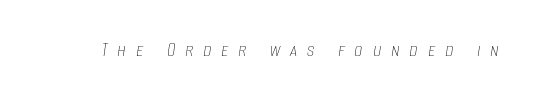
The image shows 21 px text type, italic (leaning right); set unusually wide letter spacing (+0.46 em), not underlined.
